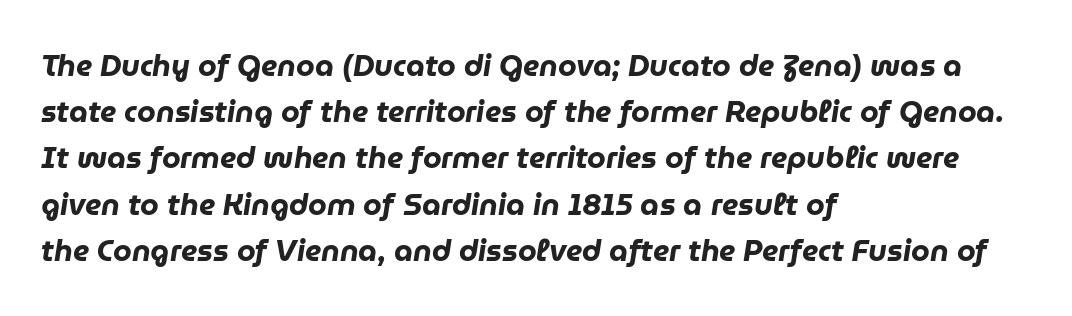
Q: Is the text bold? A: Yes.
Q: Is the text italic (slanted)? A: Yes, it leans right by about 9 degrees.
Q: Is the text underlined? A: No.
Q: How is the paragraph aligned? A: Left-aligned.
Q: Is the spacing between letters normal or unusually wide? A: Normal.
Q: Is the spacing between lines tight, normal or loose? A: Normal.
Q: Width (condensed, normal, or wide)? A: Normal.
Q: Stroke contrast? A: Low.
Q: x-height? A: Medium.
Q: Monospaced? A: No.
